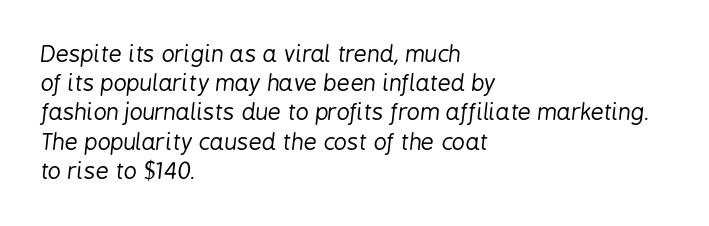
The image shows 23 px text type, italic (leaning right); set left-aligned, normal line spacing (1.27x), normal letter spacing, not underlined.
